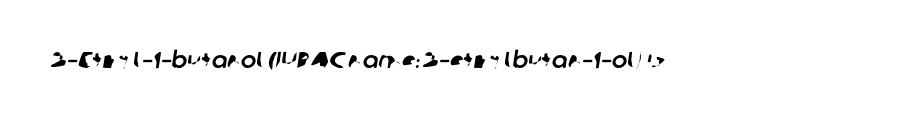
Clear beneath every line of the passage. These lines stack with their left ends in a neat column. The line texture is even and compact thanks to regular tracking.
